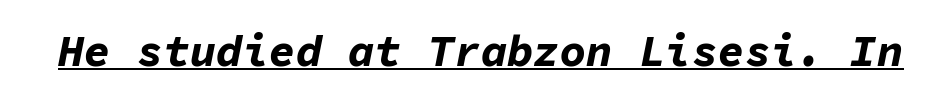
Q: Is the text bold? A: Yes.
Q: Is the text italic (slanted)? A: Yes, it leans right by about 11 degrees.
Q: Is the text underlined? A: Yes.
Q: Is the spacing between letters normal or unusually wide? A: Normal.
Q: Width (condensed, normal, or wide)? A: Normal.
Q: Stroke contrast? A: Low.
Q: x-height? A: Medium.
Q: Monospaced? A: Yes.
